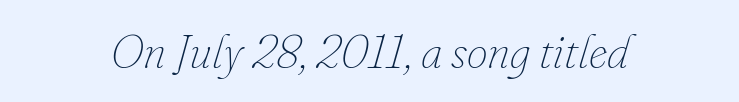
The image shows 47 px thin type, italic (leaning right); set centered, normal letter spacing, not underlined; low stroke contrast and a small x-height.
